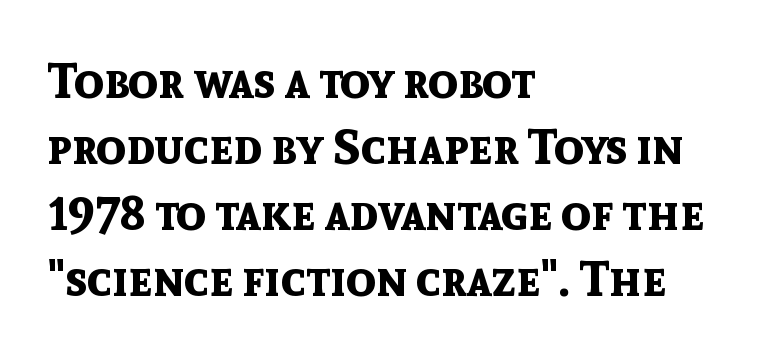
Q: Is the text bold? A: Yes.
Q: Is the text italic (slanted)? A: No, it is upright.
Q: Is the typeface a serif or a sans-serif typeface? A: Sans-serif.
Q: Is the text underlined? A: No.
Q: How is the paragraph aligned? A: Left-aligned.
Q: Is the spacing between letters normal or unusually wide? A: Normal.
Q: Is the spacing between lines tight, normal or loose? A: Normal.
Q: Width (condensed, normal, or wide)? A: Normal.
Q: x-height? A: Medium.
Q: Monospaced? A: No.
